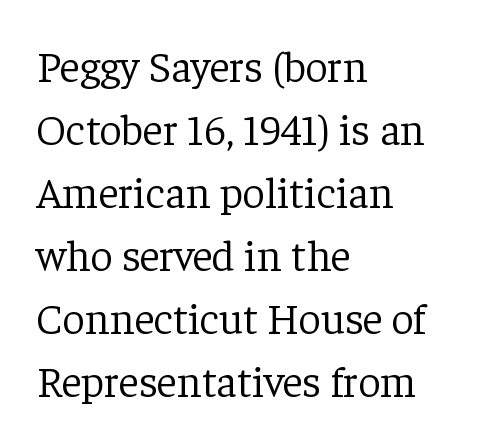
Q: Is the text bold? A: No.
Q: Is the text italic (slanted)? A: No, it is upright.
Q: Is the typeface a serif or a sans-serif typeface? A: Serif.
Q: Is the text underlined? A: No.
Q: How is the paragraph aligned? A: Left-aligned.
Q: Is the spacing between letters normal or unusually wide? A: Normal.
Q: Is the spacing between lines tight, normal or loose? A: Normal.
Q: Width (condensed, normal, or wide)? A: Normal.
Q: Stroke contrast? A: Low.
Q: x-height? A: Medium.
Q: Monospaced? A: No.
